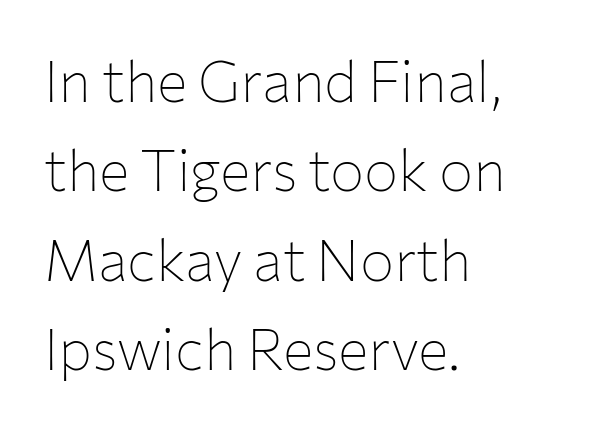
The image shows 57 px thin sans-serif type, upright; set left-aligned, normal line spacing (1.57x), normal letter spacing, not underlined; low stroke contrast and a medium x-height.
